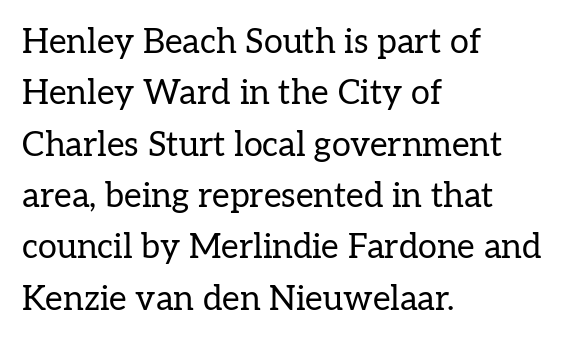
Q: Is the text bold? A: No.
Q: Is the text italic (slanted)? A: No, it is upright.
Q: Is the typeface a serif or a sans-serif typeface? A: Serif.
Q: Is the text underlined? A: No.
Q: How is the paragraph aligned? A: Left-aligned.
Q: Is the spacing between letters normal or unusually wide? A: Normal.
Q: Is the spacing between lines tight, normal or loose? A: Normal.
Q: Width (condensed, normal, or wide)? A: Normal.
Q: Stroke contrast? A: Low.
Q: x-height? A: Medium.
Q: Monospaced? A: No.
